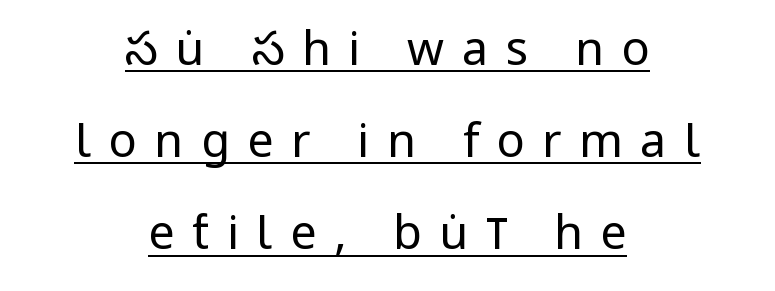
Q: Is the text bold? A: No.
Q: Is the text italic (slanted)? A: No, it is upright.
Q: Is the typeface a serif or a sans-serif typeface? A: Sans-serif.
Q: Is the text underlined? A: Yes.
Q: How is the paragraph aligned? A: Centered.
Q: Is the spacing between letters normal or unusually wide? A: Unusually wide.
Q: Is the spacing between lines tight, normal or loose? A: Loose.
Q: Width (condensed, normal, or wide)? A: Condensed.
Q: Stroke contrast? A: Low.
Q: x-height? A: Large.
Q: Monospaced? A: No.
